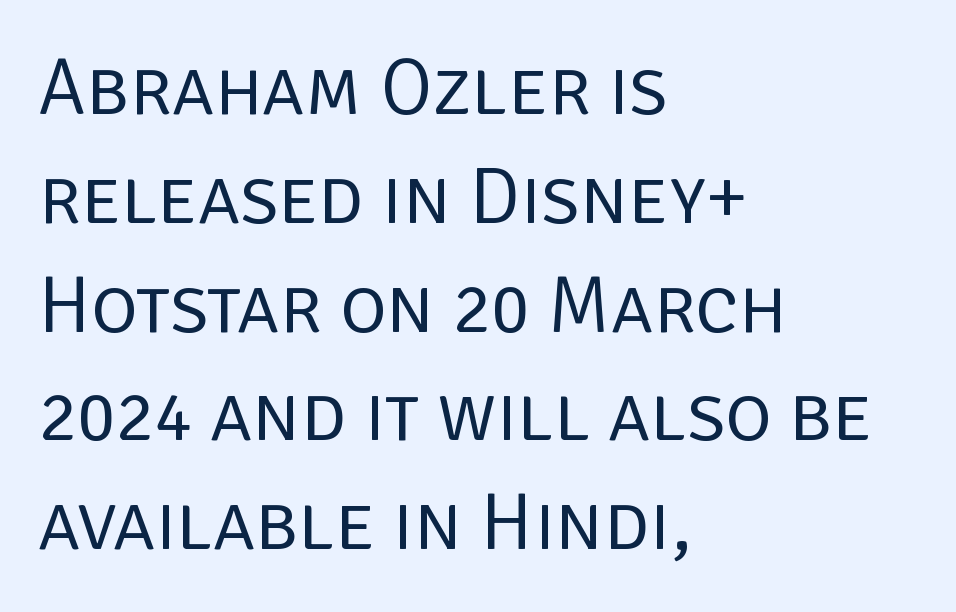
The area under the type is left untouched. Weight: regular or lighter. The rendering uses a moderate line-height, typical for paragraphs. When letters stand straight like this, we call the style roman or upright. Typographically, this falls in the sans-serif category.
